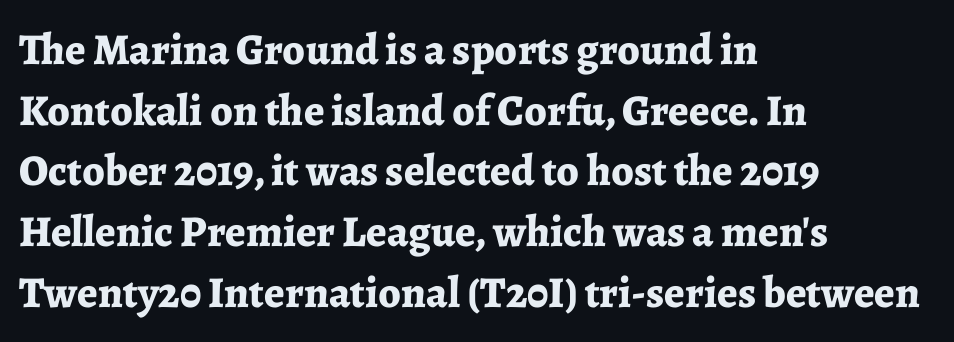
Decoration check: the copy has no underline. This sample is left-justified, so line endings fall wherever the words run out. No italicization has been applied; the sample stays upright. The characters display serif detailing at their extremities.
